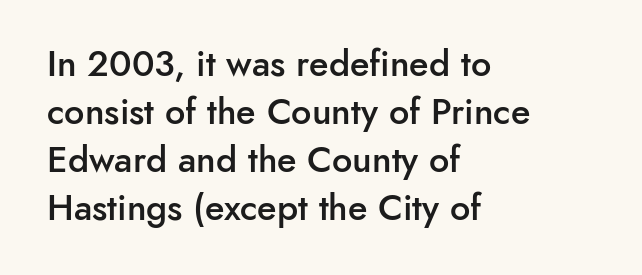
These lines are set flush left with a ragged right edge. The type is set solid horizontally, with unmodified tracking. Examine the stroke ends and you'll find no serifs. Nobody drew a line under any word here. A typesetter would mark this as roman, not italic.
